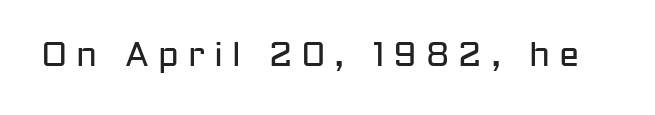
The characters display no serif detailing; their extremities are plain. No word sits above an underline. Stem width sits at or under what a default text font uses. Someone cranked the tracking dial way up on this one. Does the lettering tilt? It doesn't — this is upright. The passage shown is typed in a proportional face where columns would drift.
